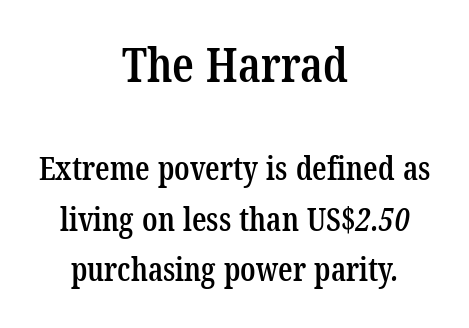
Q: Is the text bold? A: Semi-bold.
Q: Is the typeface a serif or a sans-serif typeface? A: Serif.
Q: Is the text underlined? A: No.
Q: How is the paragraph aligned? A: Centered.
Q: Is the spacing between letters normal or unusually wide? A: Normal.
Q: Is the spacing between lines tight, normal or loose? A: Normal.
Q: Which block of text is set in a larger size, the first (top) or the second (bottom)? A: The first (top) one.
Q: Width (condensed, normal, or wide)? A: Condensed.
Q: Stroke contrast? A: Low.
Q: x-height? A: Medium.
Q: Monospaced? A: No.
